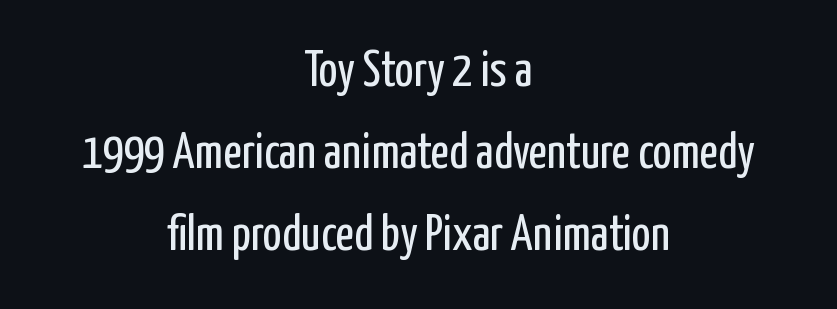
Q: Is the text bold? A: No.
Q: Is the text italic (slanted)? A: No, it is upright.
Q: Is the typeface a serif or a sans-serif typeface? A: Sans-serif.
Q: Is the text underlined? A: No.
Q: How is the paragraph aligned? A: Centered.
Q: Is the spacing between letters normal or unusually wide? A: Normal.
Q: Is the spacing between lines tight, normal or loose? A: Normal.
Q: Width (condensed, normal, or wide)? A: Condensed.
Q: Stroke contrast? A: Low.
Q: x-height? A: Medium.
Q: Monospaced? A: No.
